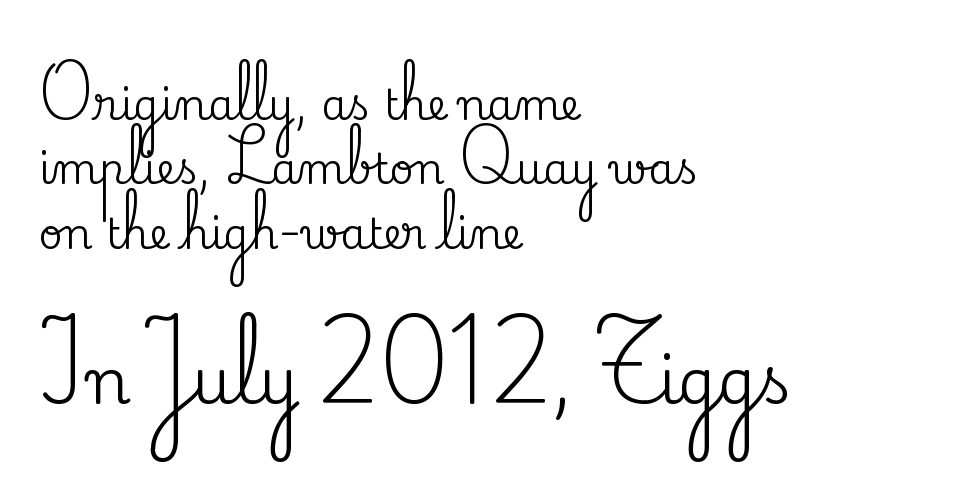
Q: Is the text italic (slanted)? A: No, it is upright.
Q: Is the typeface a serif or a sans-serif typeface? A: Serif.
Q: Is the text underlined? A: No.
Q: How is the paragraph aligned? A: Left-aligned.
Q: Is the spacing between letters normal or unusually wide? A: Normal.
Q: Is the spacing between lines tight, normal or loose? A: Normal.
Q: Which block of text is set in a larger size, the first (top) or the second (bottom)? A: The second (bottom) one.
Q: Width (condensed, normal, or wide)? A: Normal.
Q: Stroke contrast? A: Medium.
Q: x-height? A: Small.
Q: Monospaced? A: No.
